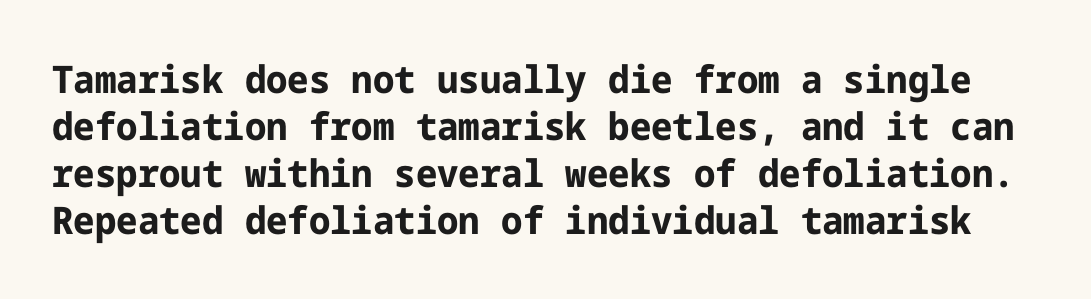
The image shows 38 px bold sans-serif type, upright; set line spacing 1.24x, normal letter spacing, not underlined; low stroke contrast and a medium x-height.
